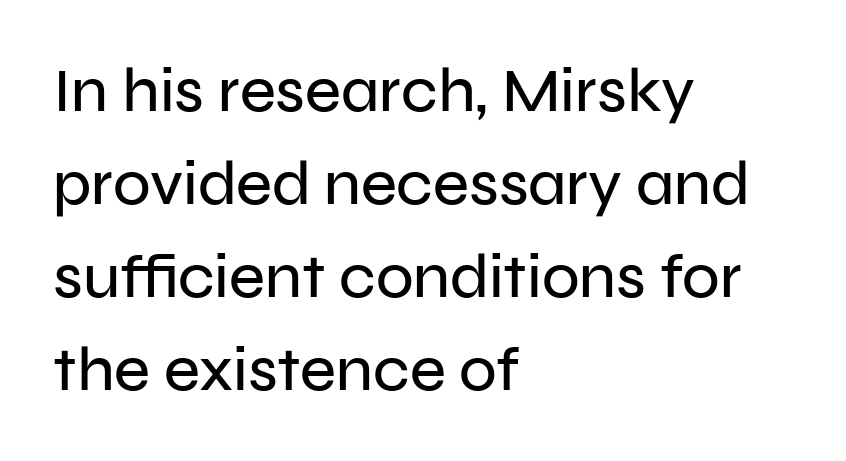
{"serif": "no", "italic": "no", "width": "normal", "stroke_contrast": "low", "x_height": "medium", "monospaced": "no", "underline": "no", "align": "left", "line_spacing": "normal", "line_spacing_ratio": 1.5, "letter_spacing": "normal", "letter_spacing_em": 0.0, "glyph_px": 62}
